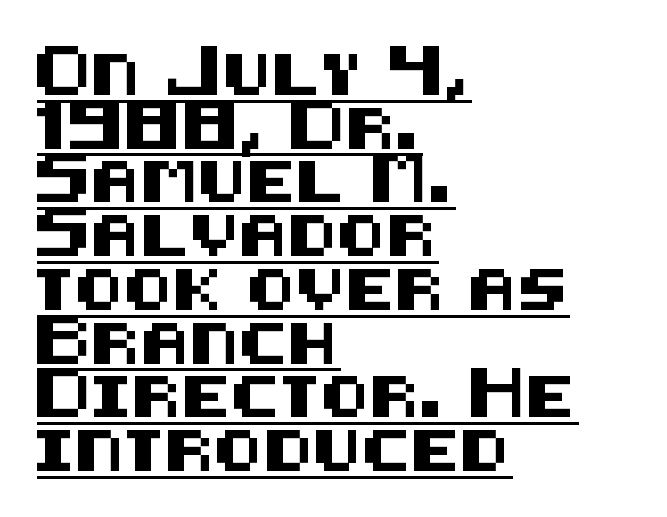
Q: Is the text italic (slanted)? A: No, it is upright.
Q: Is the typeface a serif or a sans-serif typeface? A: Sans-serif.
Q: Is the text underlined? A: Yes.
Q: How is the paragraph aligned? A: Left-aligned.
Q: Is the spacing between letters normal or unusually wide? A: Normal.
Q: Is the spacing between lines tight, normal or loose? A: Normal.
Q: Width (condensed, normal, or wide)? A: Normal.
Q: Stroke contrast? A: Medium.
Q: x-height? A: Large.
